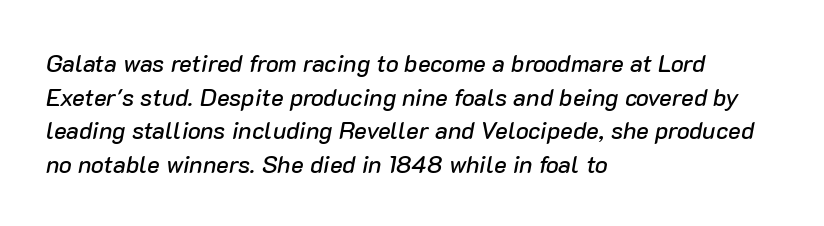
The image shows 24 px text type, italic (leaning right); set left-aligned, normal line spacing (1.4x), normal letter spacing, not underlined.
